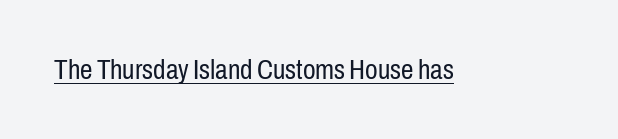
Q: Is the text bold? A: No.
Q: Is the text italic (slanted)? A: No, it is upright.
Q: Is the typeface a serif or a sans-serif typeface? A: Sans-serif.
Q: Is the text underlined? A: Yes.
Q: Is the spacing between letters normal or unusually wide? A: Normal.
Q: Width (condensed, normal, or wide)? A: Condensed.
Q: Stroke contrast? A: Low.
Q: x-height? A: Medium.
Q: Monospaced? A: No.
